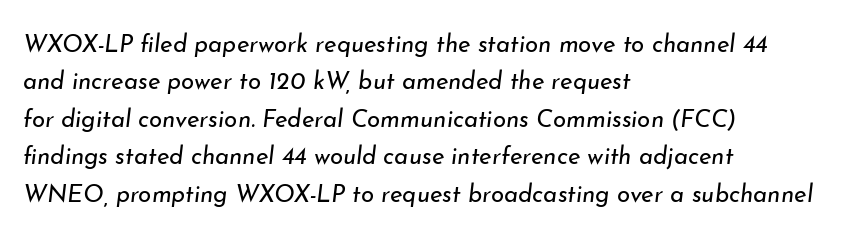
{"italic": "yes", "lean": "right", "slant_degrees": 7, "bold": "no", "underline": "no", "align": "left", "line_spacing": "normal", "line_spacing_ratio": 1.56, "letter_spacing": "normal", "letter_spacing_em": 0.0, "glyph_px": 24}
